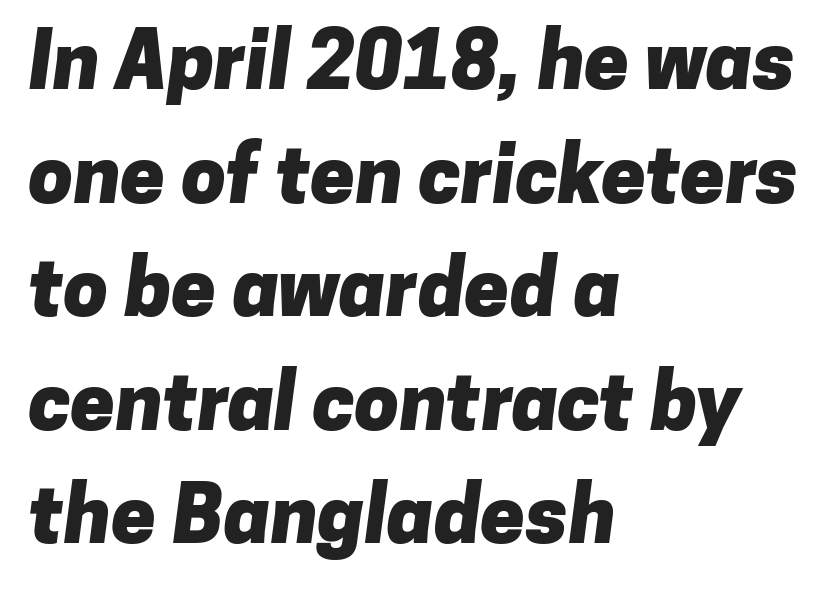
The image shows 80 px heavy sans-serif type; set left-aligned, normal line spacing (1.42x), normal letter spacing, not underlined; low stroke contrast and a medium x-height.
